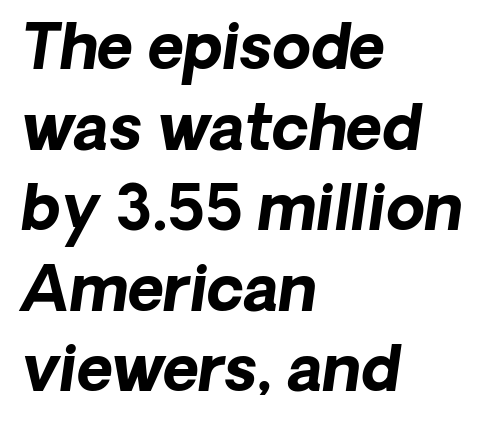
{"serif": "no", "bold": "yes", "weight": "bold", "width": "normal", "stroke_contrast": "low", "x_height": "medium", "monospaced": "no", "underline": "no", "align": "left", "line_spacing": "normal", "line_spacing_ratio": 1.3, "letter_spacing": "normal", "letter_spacing_em": 0.0, "glyph_px": 62}
